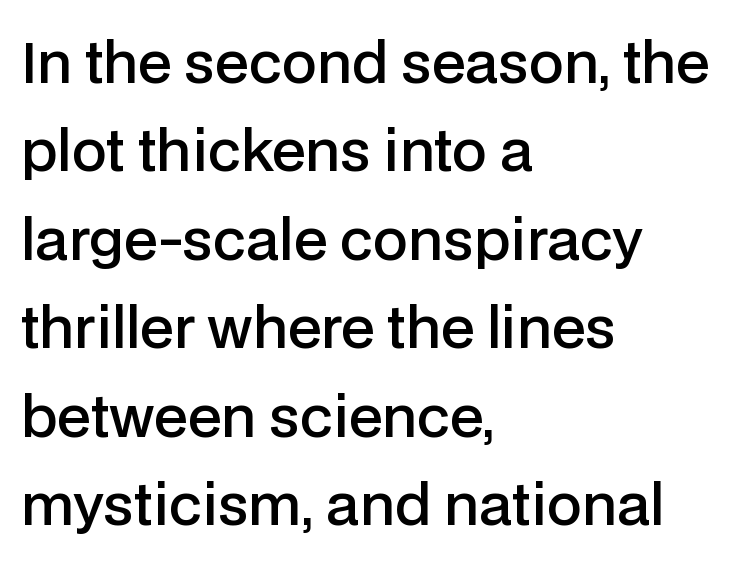
The image shows 56 px semibold sans-serif type, upright; set left-aligned, normal line spacing (1.58x), normal letter spacing, not underlined; low stroke contrast and a medium x-height.
